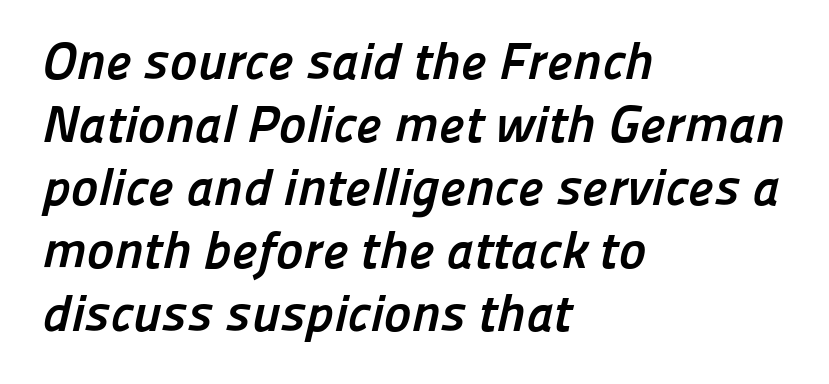
The image shows 52 px semibold sans-serif type; set left-aligned, line spacing 1.21x, normal letter spacing, not underlined; low stroke contrast and a medium x-height.
